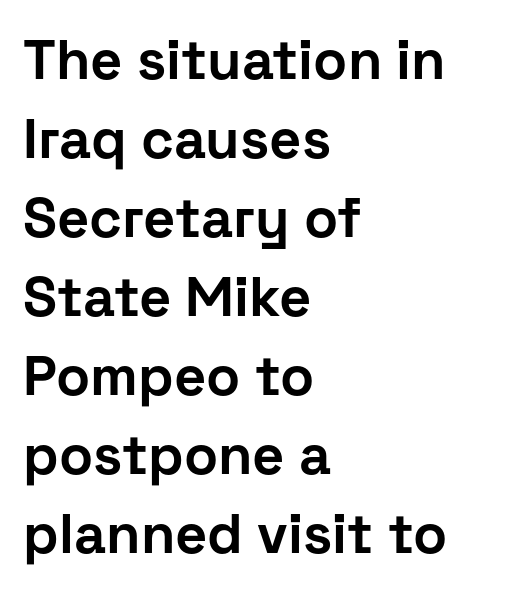
Ascenders rise straight up at ninety degrees. Line starts are locked; line ends wander. Glyph-to-glyph distance matches everyday printed text. Honestly, the row spacing looks completely unremarkable. Set as a true bold cut, around the 700 mark.
